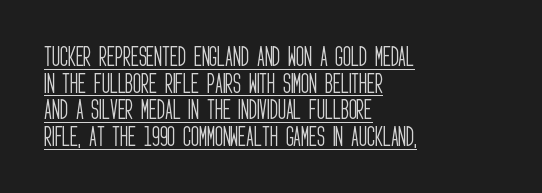
Posture: vertical. Leftover space on each line is placed entirely after the last word. In terms of letterspacing, this is plain default setting. Beneath each row of characters lies a ruled line.
